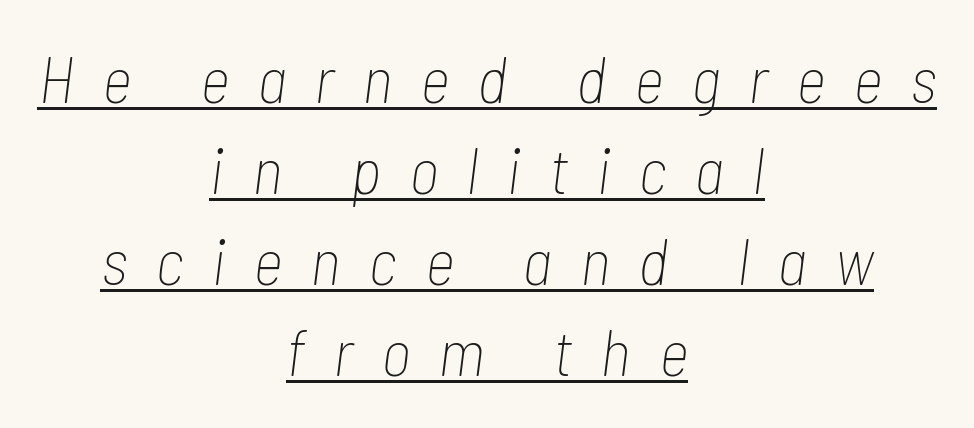
{"italic": "yes", "lean": "right", "slant_degrees": 7, "bold": "no", "weight": "thin", "width": "condensed", "stroke_contrast": "low", "x_height": "medium", "monospaced": "no", "underline": "yes", "align": "center", "line_spacing": "normal", "line_spacing_ratio": 1.38, "letter_spacing": "wide", "letter_spacing_em": 0.42, "glyph_px": 66}
